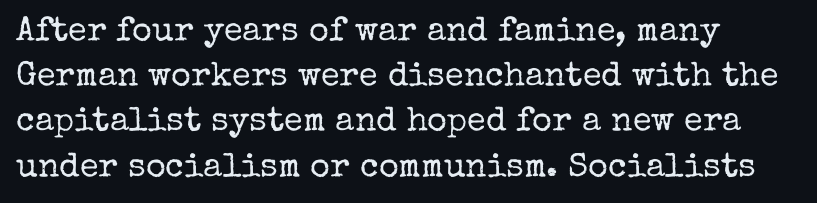
Q: Is the text bold? A: No.
Q: Is the text italic (slanted)? A: No, it is upright.
Q: Is the typeface a serif or a sans-serif typeface? A: Serif.
Q: Is the text underlined? A: No.
Q: How is the paragraph aligned? A: Left-aligned.
Q: Is the spacing between letters normal or unusually wide? A: Normal.
Q: Is the spacing between lines tight, normal or loose? A: Normal.
Q: Width (condensed, normal, or wide)? A: Normal.
Q: Stroke contrast? A: Low.
Q: x-height? A: Medium.
Q: Monospaced? A: No.
